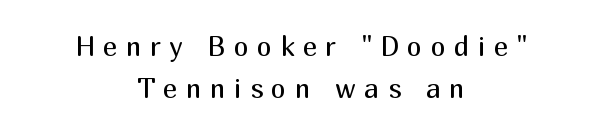
The compositor balanced each line on the midline. Here the glyphs are tracked loosely, breaking word shapes into spaced letters. The gap between lines stays unmarked. These glyphs show unthickened strokes, regular width or finer.
